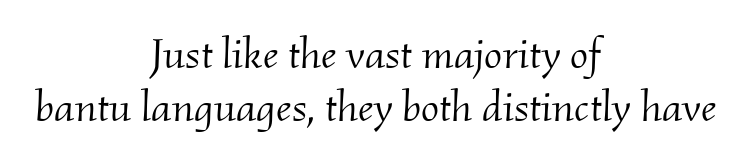
The image shows 43 px light serif type, italic (leaning right); set centered, line spacing 1.24x, normal letter spacing, not underlined; medium stroke contrast and a small x-height.
